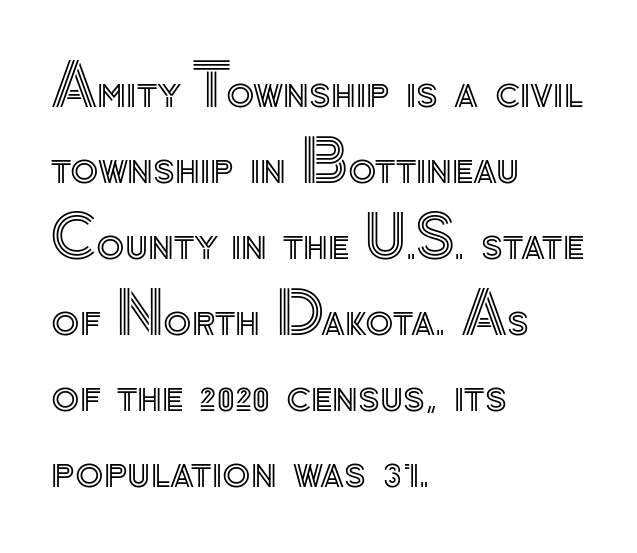
Q: Is the text italic (slanted)? A: No, it is upright.
Q: Is the text underlined? A: No.
Q: How is the paragraph aligned? A: Left-aligned.
Q: Is the spacing between letters normal or unusually wide? A: Normal.
Q: Is the spacing between lines tight, normal or loose? A: Normal.
Q: Width (condensed, normal, or wide)? A: Normal.
Q: x-height? A: Small.
Q: Monospaced? A: No.
